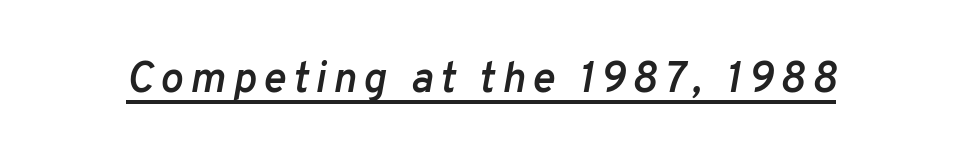
{"italic": "yes", "lean": "right", "slant_degrees": 10, "bold": "semi", "weight": "semibold", "width": "normal", "stroke_contrast": "low", "x_height": "medium", "monospaced": "no", "underline": "yes", "glyph_px": 43}
